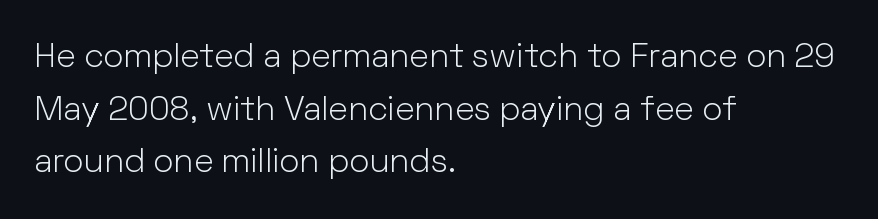
Posture: vertical. Vertical spacing — default. Unbolded letterforms with no extra heft. The paragraph has a hard left edge and a soft right edge. Is this a sans? Yes — the strokes have no serifs. Descenders are the only things crossing below the line.
